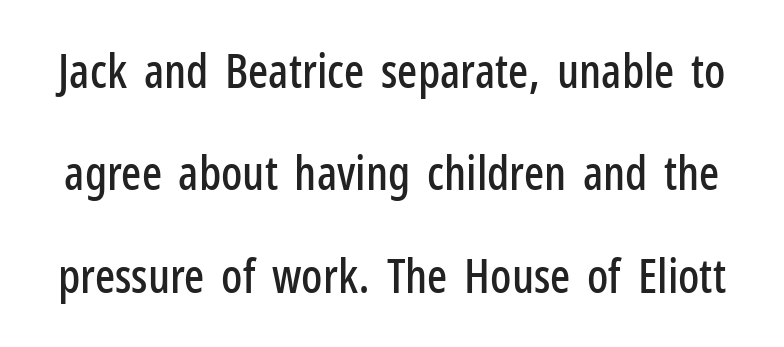
{"serif": "no", "italic": "no", "width": "condensed", "stroke_contrast": "low", "x_height": "medium", "monospaced": "no", "underline": "no", "line_spacing": "loose", "line_spacing_ratio": 2.18, "letter_spacing": "normal", "letter_spacing_em": 0.0, "glyph_px": 47}
